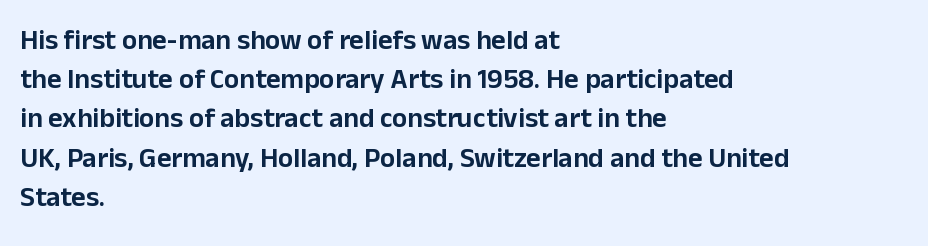
{"serif": "no", "italic": "no", "width": "normal", "stroke_contrast": "low", "x_height": "medium", "monospaced": "no", "underline": "no", "align": "left", "line_spacing": "normal", "line_spacing_ratio": 1.4, "letter_spacing": "normal", "letter_spacing_em": 0.0, "glyph_px": 28}
